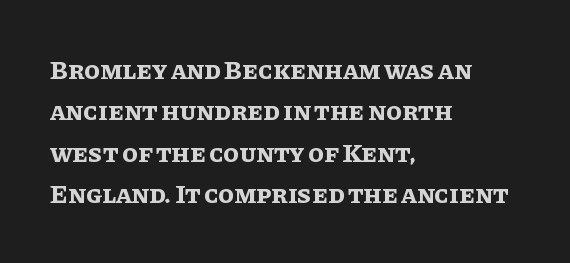
Descenders are the only things crossing below the line. Honestly, the row spacing looks completely unremarkable. The font is running at its bold setting. Inter-character spacing is left at the font's built-in metrics. Vertical strokes here are truly vertical.
